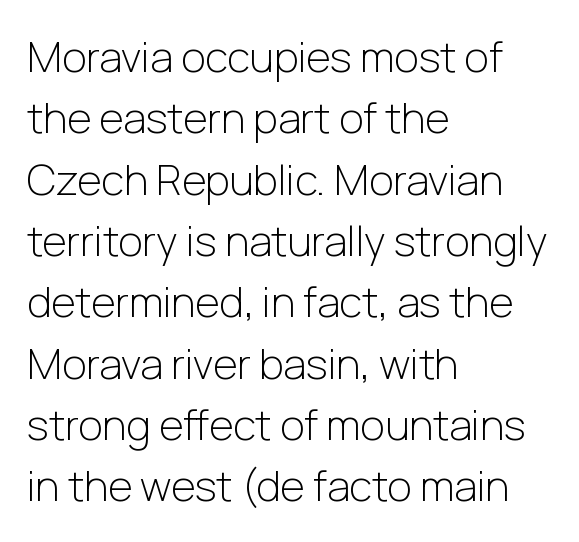
{"serif": "no", "italic": "no", "bold": "no", "weight": "light", "width": "normal", "stroke_contrast": "low", "x_height": "medium", "monospaced": "no", "underline": "no", "align": "left", "line_spacing": "normal", "line_spacing_ratio": 1.46, "letter_spacing": "normal", "letter_spacing_em": 0.0, "glyph_px": 42}
